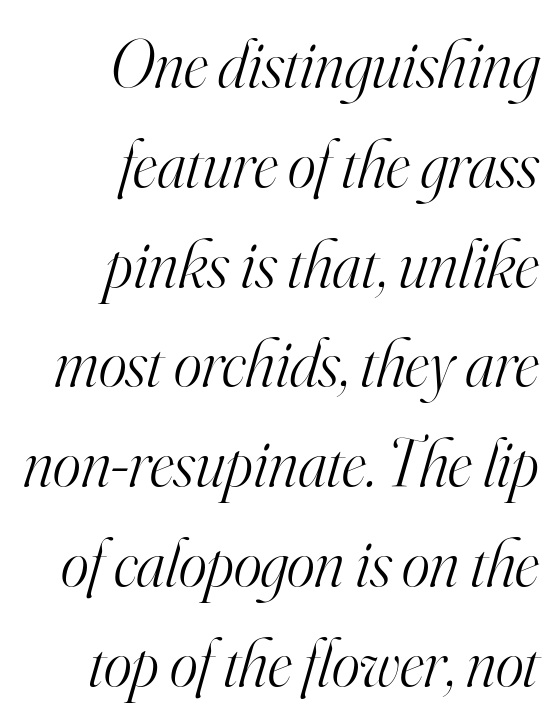
The image shows 67 px light serif type, italic (leaning right); set right-aligned, normal line spacing (1.49x), normal letter spacing, not underlined; high stroke contrast and a small x-height.
